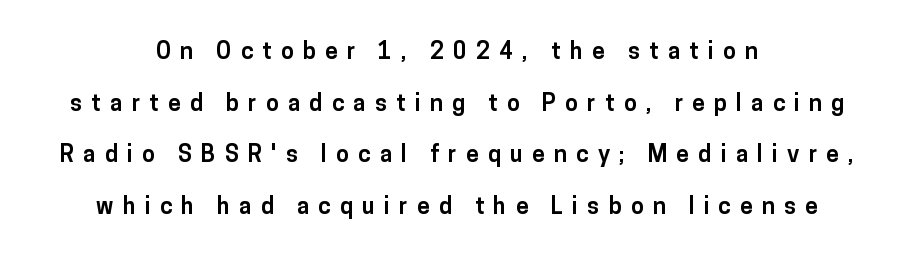
Honestly, there is no underline to notice here at all. Posture: vertical. Bold? Absolutely — the strokes are thick and heavy. Airy leading.
